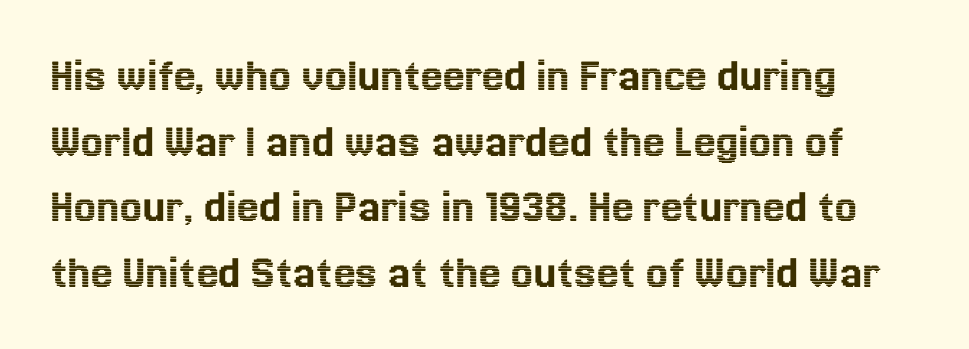
{"italic": "no", "width": "normal", "x_height": "medium", "monospaced": "no", "underline": "no", "line_spacing": "normal", "line_spacing_ratio": 1.34, "letter_spacing": "normal", "letter_spacing_em": 0.0, "glyph_px": 49}
